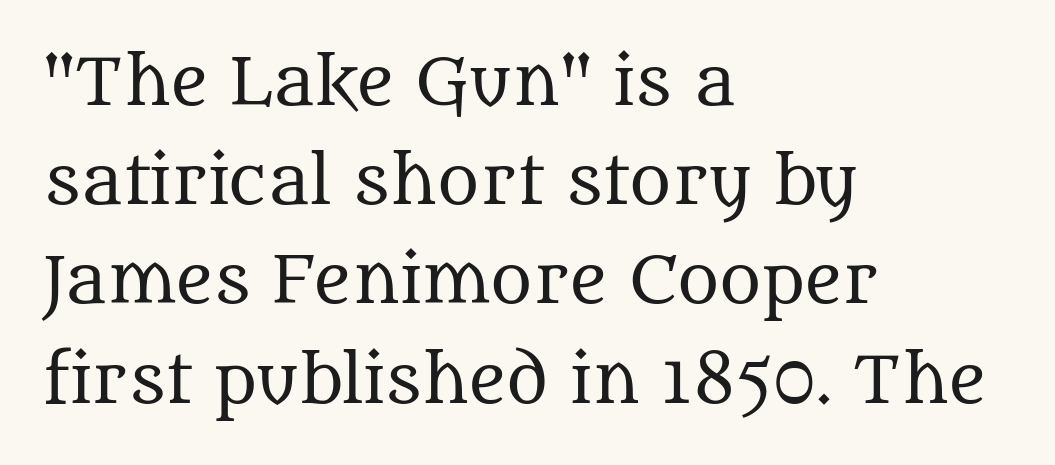
The image shows 64 px regular-weight serif type, upright; set left-aligned, normal line spacing (1.55x), normal letter spacing, not underlined; medium stroke contrast and a large x-height.
